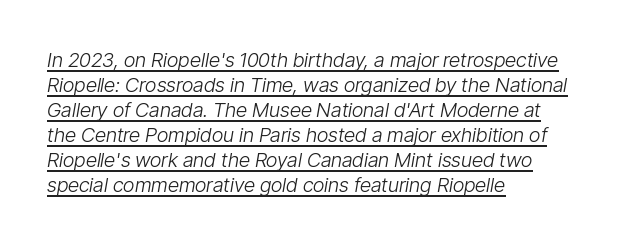
{"italic": "yes", "lean": "right", "slant_degrees": 9, "bold": "no", "underline": "yes", "align": "left", "line_spacing": "normal", "line_spacing_ratio": 1.25, "letter_spacing": "normal", "letter_spacing_em": 0.0, "glyph_px": 20}
